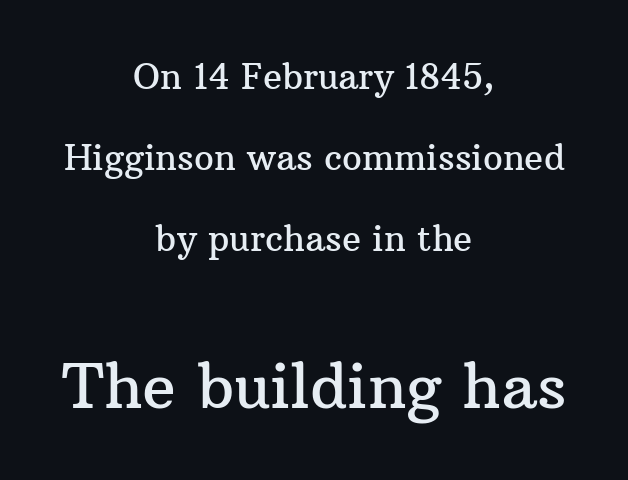
Q: Is the text italic (slanted)? A: No, it is upright.
Q: Is the typeface a serif or a sans-serif typeface? A: Serif.
Q: Is the text underlined? A: No.
Q: How is the paragraph aligned? A: Centered.
Q: Is the spacing between letters normal or unusually wide? A: Normal.
Q: Is the spacing between lines tight, normal or loose? A: Loose.
Q: Which block of text is set in a larger size, the first (top) or the second (bottom)? A: The second (bottom) one.
Q: Width (condensed, normal, or wide)? A: Normal.
Q: Stroke contrast? A: Medium.
Q: x-height? A: Medium.
Q: Monospaced? A: No.
